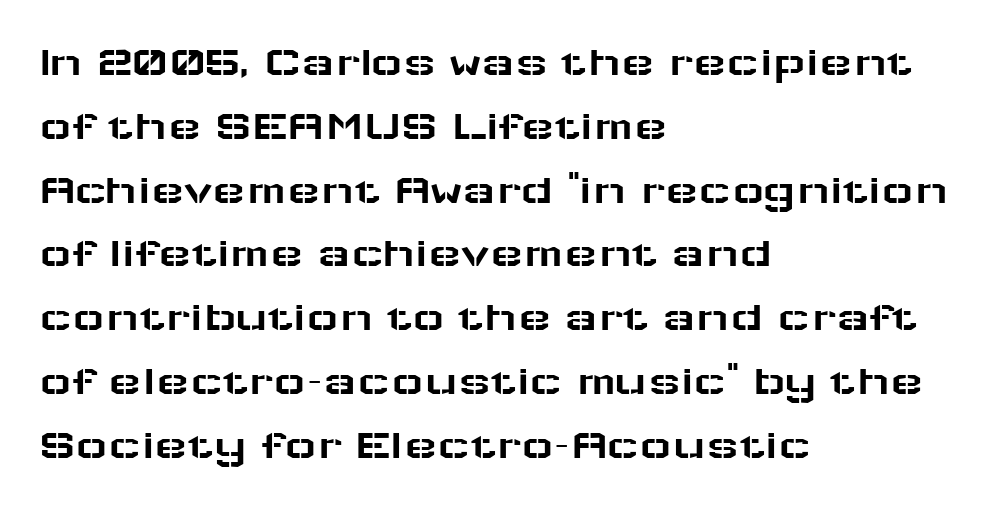
{"serif": "no", "italic": "no", "width": "wide", "stroke_contrast": "low", "x_height": "medium", "monospaced": "no", "underline": "no", "align": "left", "line_spacing": "normal", "line_spacing_ratio": 1.45, "letter_spacing": "normal", "letter_spacing_em": 0.0, "glyph_px": 44}
